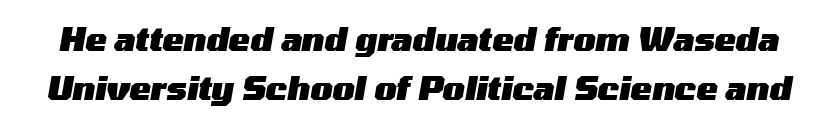
The image shows 32 px heavy, wide type, italic (leaning right); set normal line spacing (1.52x), normal letter spacing, not underlined; medium stroke contrast and a medium x-height.
